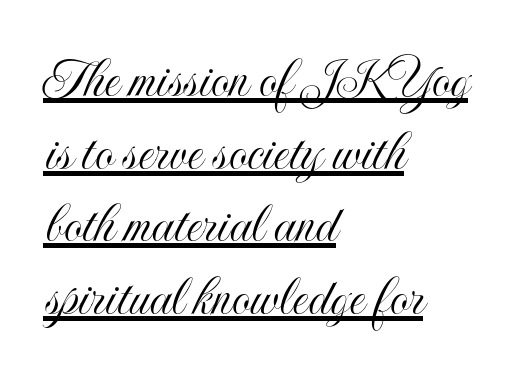
The lines are quadded left. The letterforms sit shoulder to shoulder at normal distance. Beneath each row of characters lies a ruled line.
